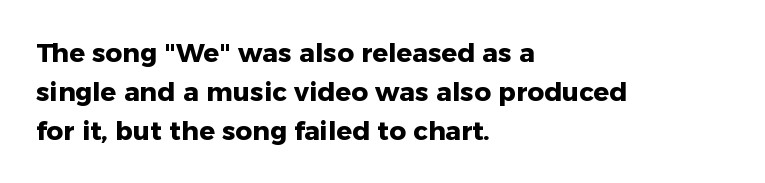
Q: Is the text bold? A: Yes.
Q: Is the text italic (slanted)? A: No, it is upright.
Q: Is the text underlined? A: No.
Q: How is the paragraph aligned? A: Left-aligned.
Q: Is the spacing between letters normal or unusually wide? A: Normal.
Q: Is the spacing between lines tight, normal or loose? A: Normal.
